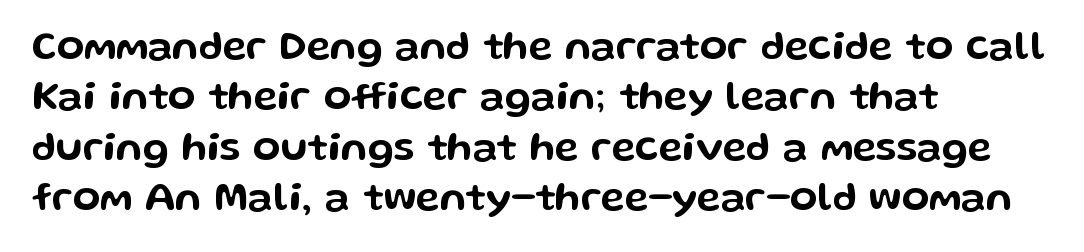
Q: Is the text italic (slanted)? A: No, it is upright.
Q: Is the typeface a serif or a sans-serif typeface? A: Sans-serif.
Q: Is the text underlined? A: No.
Q: How is the paragraph aligned? A: Left-aligned.
Q: Is the spacing between letters normal or unusually wide? A: Normal.
Q: Is the spacing between lines tight, normal or loose? A: Normal.
Q: Width (condensed, normal, or wide)? A: Wide.
Q: Stroke contrast? A: Low.
Q: x-height? A: Medium.
Q: Monospaced? A: No.
